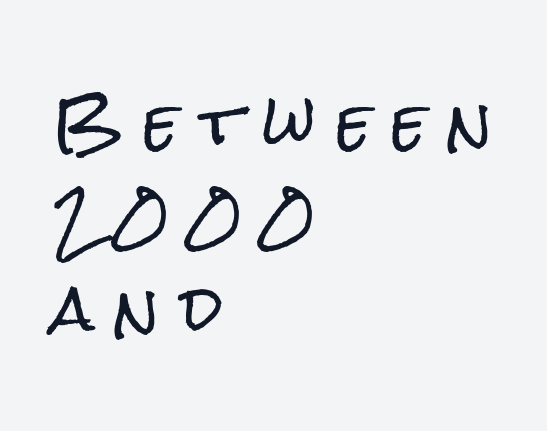
Upright lettering throughout. Spacing verdict: proportional, widths tailored to each character. The rendering shows plain stroke endings on the letterforms — a sans-serif design. This sample keeps an unexceptional amount of space between lines. The zone under the glyphs is completely vacant. These lines stack with their left ends in a neat column.
